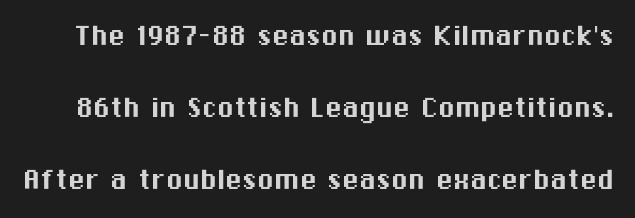
{"serif": "no", "italic": "no", "width": "normal", "stroke_contrast": "medium", "x_height": "medium", "monospaced": "no", "underline": "no", "line_spacing": "loose", "line_spacing_ratio": 2.12, "letter_spacing": "normal", "letter_spacing_em": 0.0, "glyph_px": 34}
